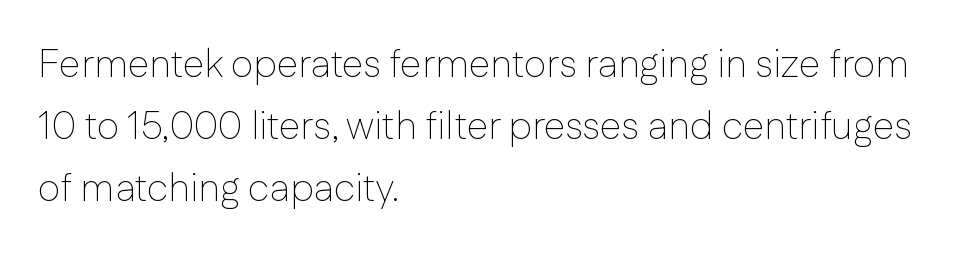
Q: Is the text bold? A: No.
Q: Is the text italic (slanted)? A: No, it is upright.
Q: Is the typeface a serif or a sans-serif typeface? A: Sans-serif.
Q: Is the text underlined? A: No.
Q: How is the paragraph aligned? A: Left-aligned.
Q: Is the spacing between letters normal or unusually wide? A: Normal.
Q: Is the spacing between lines tight, normal or loose? A: Normal.
Q: Width (condensed, normal, or wide)? A: Normal.
Q: Stroke contrast? A: Low.
Q: x-height? A: Medium.
Q: Monospaced? A: No.
